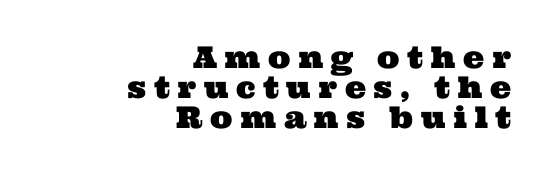
The image shows 30 px wide serif type; set right-aligned, tight line spacing (1.0x), unusually wide letter spacing (+0.25 em), not underlined; medium stroke contrast and a medium x-height.
